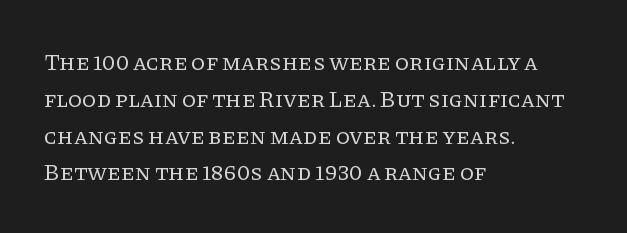
Q: Is the text bold? A: No.
Q: Is the text italic (slanted)? A: No, it is upright.
Q: Is the text underlined? A: No.
Q: How is the paragraph aligned? A: Left-aligned.
Q: Is the spacing between letters normal or unusually wide? A: Normal.
Q: Is the spacing between lines tight, normal or loose? A: Normal.
